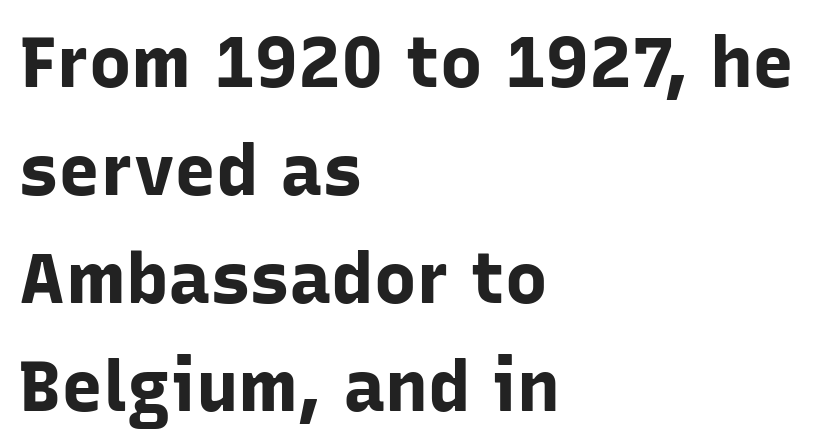
Q: Is the text bold? A: Yes.
Q: Is the text italic (slanted)? A: No, it is upright.
Q: Is the typeface a serif or a sans-serif typeface? A: Sans-serif.
Q: Is the text underlined? A: No.
Q: How is the paragraph aligned? A: Left-aligned.
Q: Is the spacing between letters normal or unusually wide? A: Normal.
Q: Is the spacing between lines tight, normal or loose? A: Normal.
Q: Width (condensed, normal, or wide)? A: Normal.
Q: Stroke contrast? A: Low.
Q: x-height? A: Medium.
Q: Monospaced? A: No.
